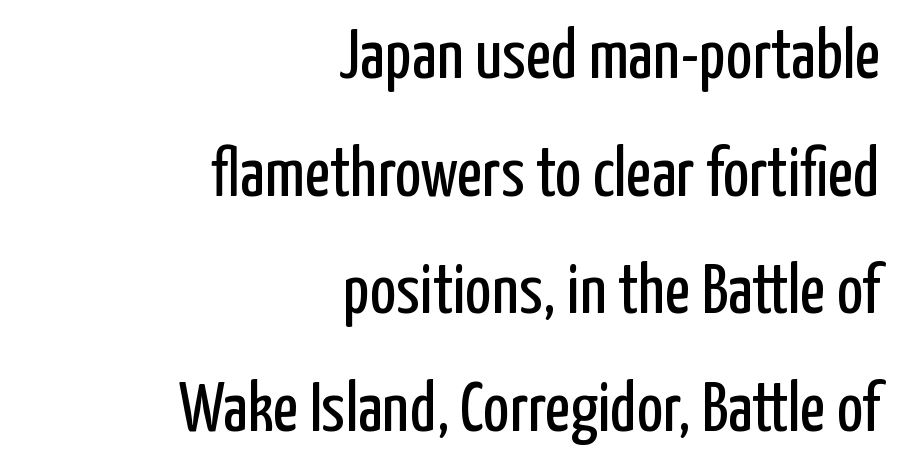
Q: Is the text bold? A: No.
Q: Is the text italic (slanted)? A: No, it is upright.
Q: Is the typeface a serif or a sans-serif typeface? A: Sans-serif.
Q: Is the text underlined? A: No.
Q: How is the paragraph aligned? A: Right-aligned.
Q: Is the spacing between letters normal or unusually wide? A: Normal.
Q: Is the spacing between lines tight, normal or loose? A: Normal.
Q: Width (condensed, normal, or wide)? A: Condensed.
Q: Stroke contrast? A: Low.
Q: x-height? A: Medium.
Q: Monospaced? A: No.
